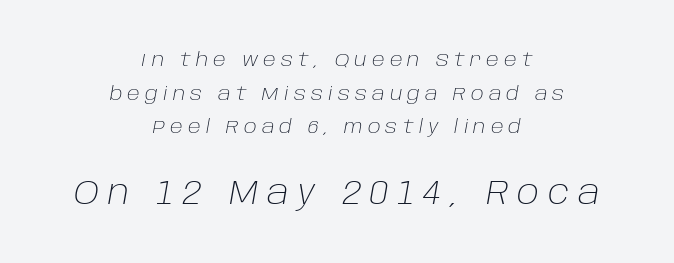
{"italic": "yes", "lean": "right", "slant_degrees": 10, "bold": "no", "weight": "light", "width": "normal", "stroke_contrast": "low", "x_height": "large", "monospaced": "no", "underline": "no", "align": "center", "line_spacing_ratio": 1.77, "letter_spacing": "wide", "letter_spacing_em": 0.27, "larger_block": "second", "size_ratio": 1.74, "glyph_px": 33}
